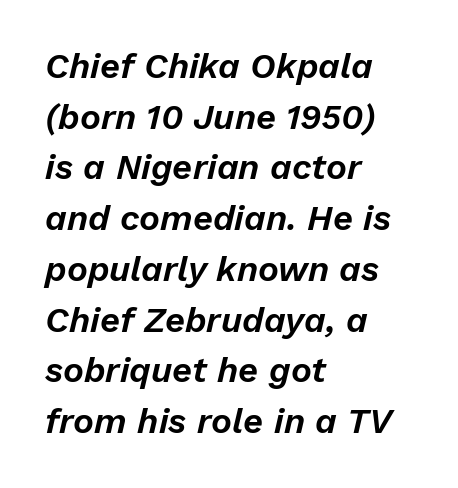
{"italic": "yes", "lean": "right", "slant_degrees": 13, "width": "normal", "stroke_contrast": "low", "x_height": "medium", "monospaced": "no", "underline": "no", "align": "left", "line_spacing": "normal", "line_spacing_ratio": 1.45, "letter_spacing": "normal", "letter_spacing_em": 0.0, "glyph_px": 35}
